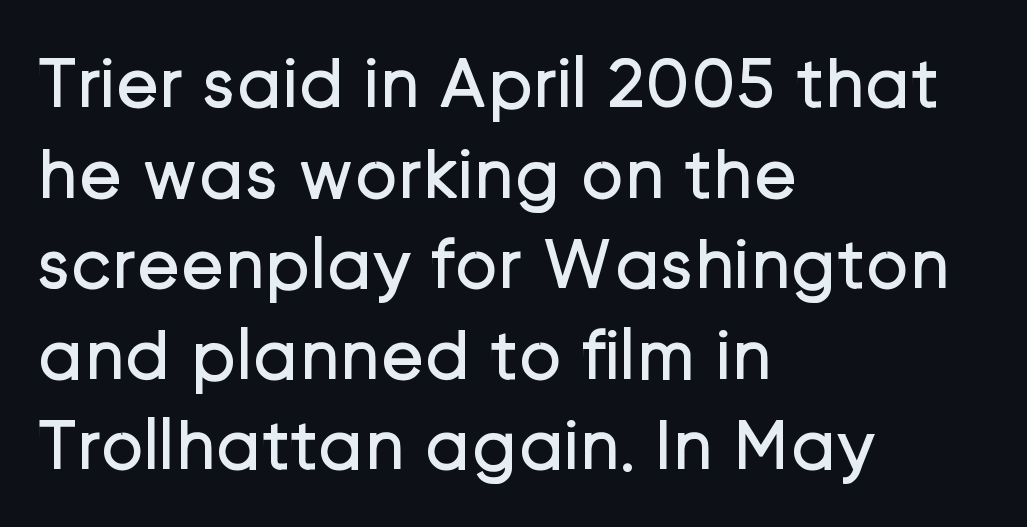
The rag falls on the right side of this text block. The passage shown is typeset with a sans-serif family. If you drew a line through each stem, it would be perfectly vertical. A typesetter would call this proportional, since set widths differ per character. Stroke mass is kept to a normal reading level or below.
